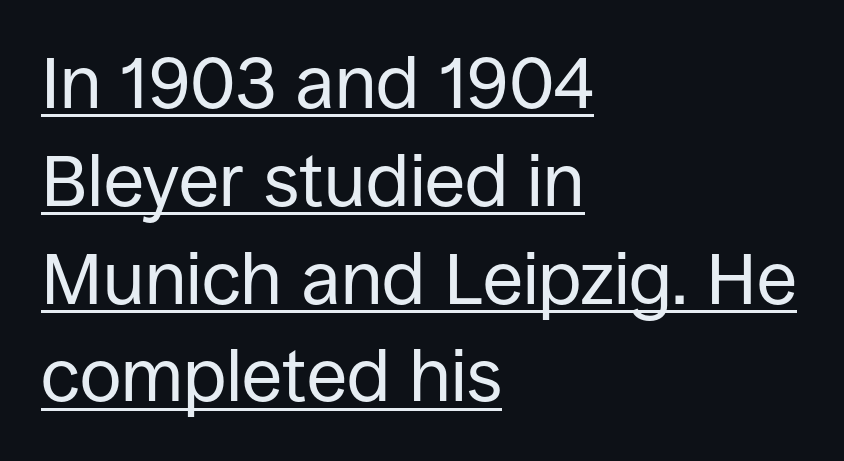
The image shows 73 px regular-weight sans-serif type, upright; set left-aligned, normal line spacing (1.34x), normal letter spacing, underlined; low stroke contrast and a large x-height.
